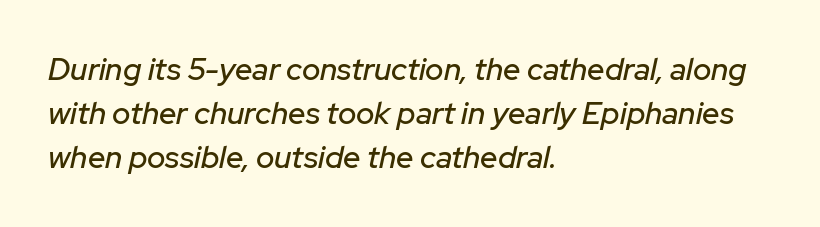
The image shows 31 px text type, italic (leaning right); set left-aligned, normal line spacing (1.42x), normal letter spacing, not underlined; low stroke contrast and a medium x-height.
